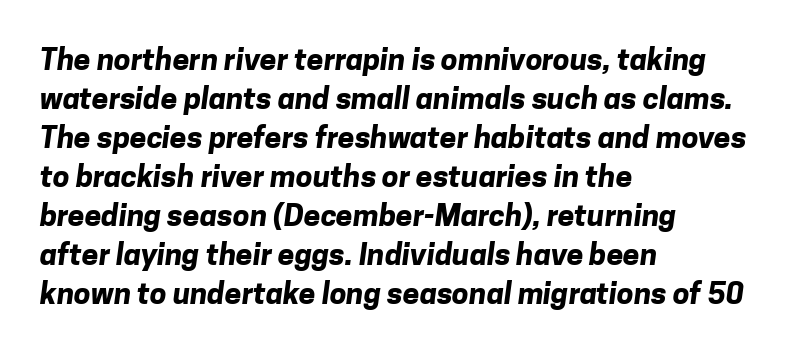
{"serif": "no", "bold": "yes", "weight": "bold", "width": "normal", "stroke_contrast": "low", "x_height": "medium", "monospaced": "no", "underline": "no", "align": "left", "line_spacing": "normal", "line_spacing_ratio": 1.3, "letter_spacing": "normal", "letter_spacing_em": 0.0, "glyph_px": 30}
